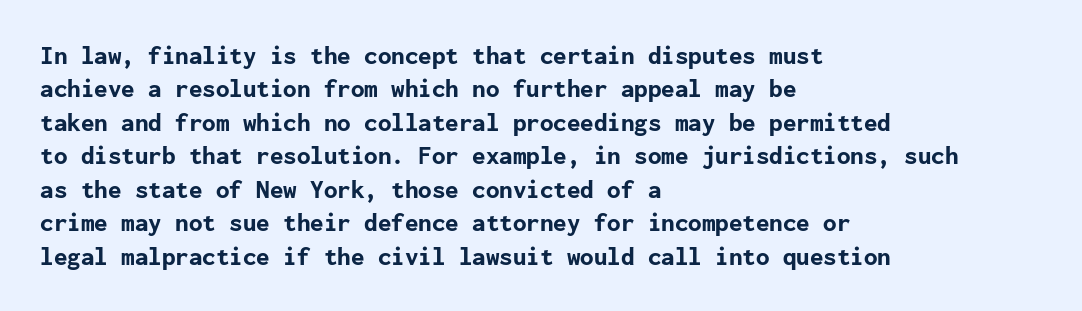
Q: Is the text bold? A: Yes.
Q: Is the text italic (slanted)? A: No, it is upright.
Q: Is the text underlined? A: No.
Q: How is the paragraph aligned? A: Left-aligned.
Q: Is the spacing between letters normal or unusually wide? A: Normal.
